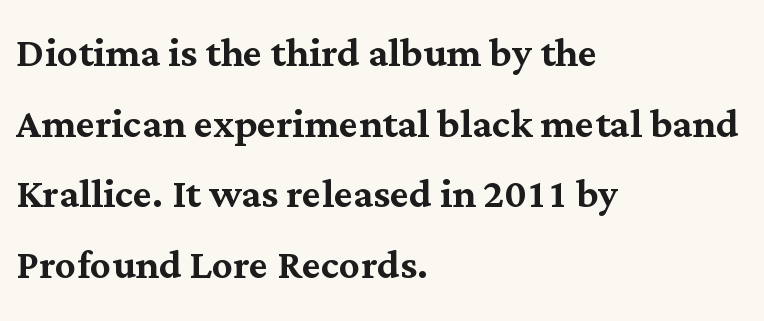
Q: Is the text italic (slanted)? A: No, it is upright.
Q: Is the typeface a serif or a sans-serif typeface? A: Serif.
Q: Is the text underlined? A: No.
Q: How is the paragraph aligned? A: Left-aligned.
Q: Is the spacing between letters normal or unusually wide? A: Normal.
Q: Is the spacing between lines tight, normal or loose? A: Normal.
Q: Width (condensed, normal, or wide)? A: Normal.
Q: Stroke contrast? A: Medium.
Q: x-height? A: Medium.
Q: Monospaced? A: No.
